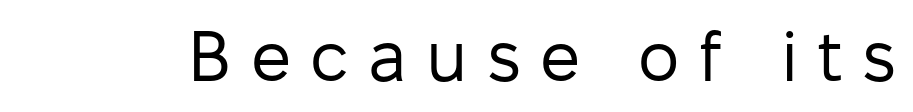
The image shows 71 px regular-weight sans-serif type, upright; set unusually wide letter spacing (+0.27 em), not underlined; low stroke contrast and a medium x-height.
